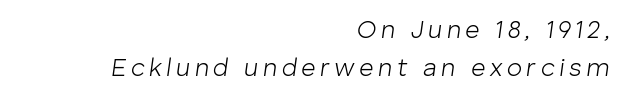
The image shows 25 px text type, italic (leaning right); set right-aligned, normal line spacing (1.51x), not underlined.
